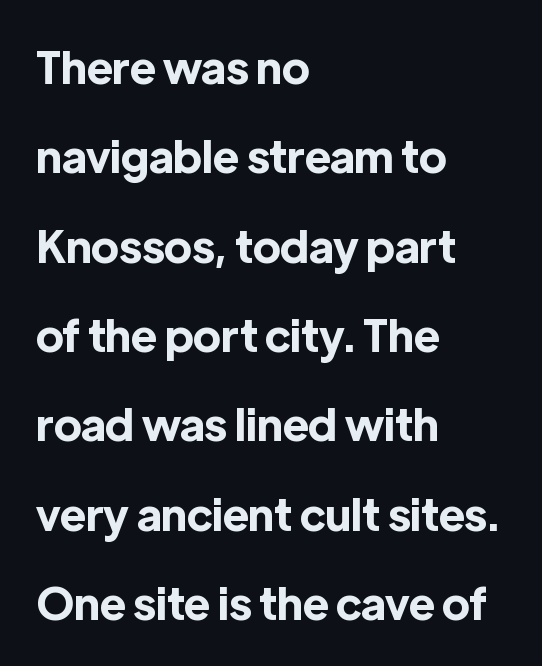
The image shows 44 px bold sans-serif type, upright; set left-aligned, loose line spacing (2.03x), normal letter spacing, not underlined; a medium x-height.
